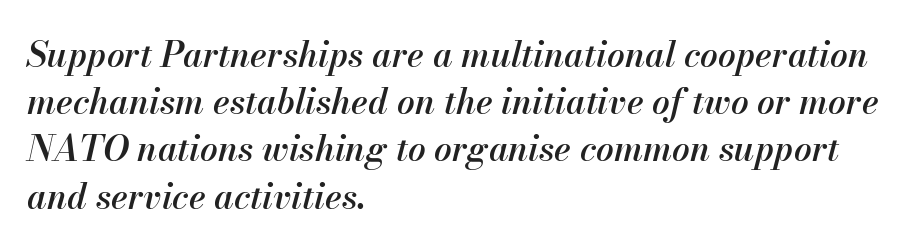
{"italic": "yes", "lean": "right", "slant_degrees": 13, "bold": "semi", "weight": "semibold", "width": "normal", "stroke_contrast": "medium", "x_height": "small", "monospaced": "no", "underline": "no", "align": "left", "line_spacing": "normal", "line_spacing_ratio": 1.35, "letter_spacing": "normal", "letter_spacing_em": 0.0, "glyph_px": 35}
